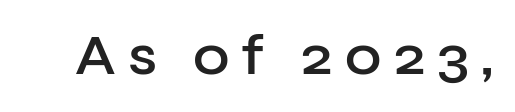
Q: Is the text bold? A: Semi-bold.
Q: Is the text italic (slanted)? A: No, it is upright.
Q: Is the typeface a serif or a sans-serif typeface? A: Sans-serif.
Q: Is the text underlined? A: No.
Q: Is the spacing between letters normal or unusually wide? A: Unusually wide.
Q: Width (condensed, normal, or wide)? A: Normal.
Q: Stroke contrast? A: Low.
Q: x-height? A: Medium.
Q: Monospaced? A: No.
